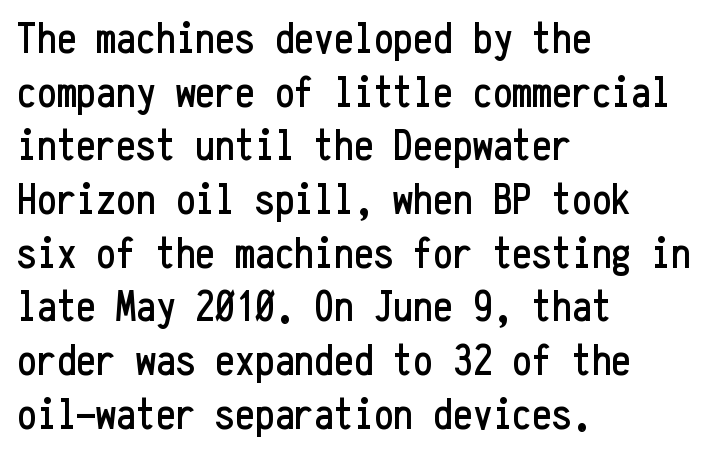
{"serif": "no", "italic": "no", "width": "condensed", "stroke_contrast": "low", "x_height": "medium", "monospaced": "yes", "underline": "no", "align": "left", "line_spacing_ratio": 1.22, "letter_spacing": "normal", "letter_spacing_em": 0.0, "glyph_px": 44}
